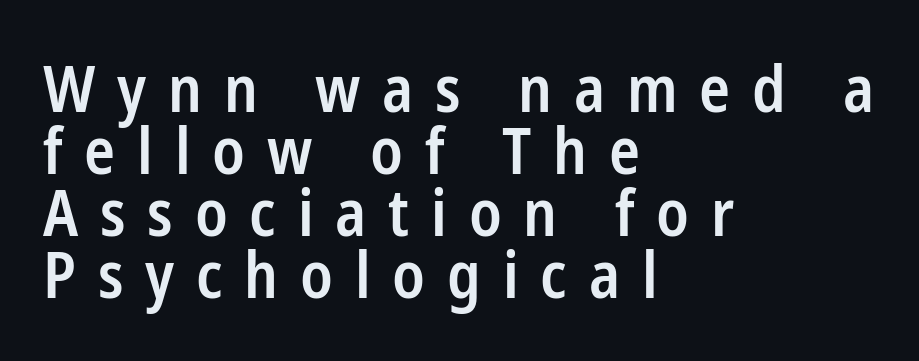
The image shows 64 px semibold, condensed sans-serif type, upright; set left-aligned, tight line spacing (0.97x), unusually wide letter spacing (+0.34 em), not underlined; low stroke contrast and a medium x-height.
